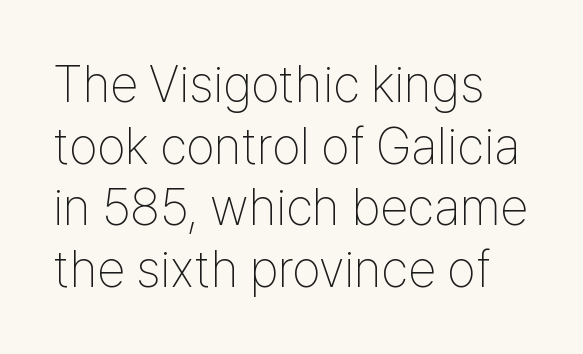
Q: Is the text bold? A: No.
Q: Is the text italic (slanted)? A: No, it is upright.
Q: Is the typeface a serif or a sans-serif typeface? A: Sans-serif.
Q: Is the text underlined? A: No.
Q: Is the spacing between letters normal or unusually wide? A: Normal.
Q: Width (condensed, normal, or wide)? A: Condensed.
Q: Stroke contrast? A: Low.
Q: x-height? A: Medium.
Q: Monospaced? A: No.
